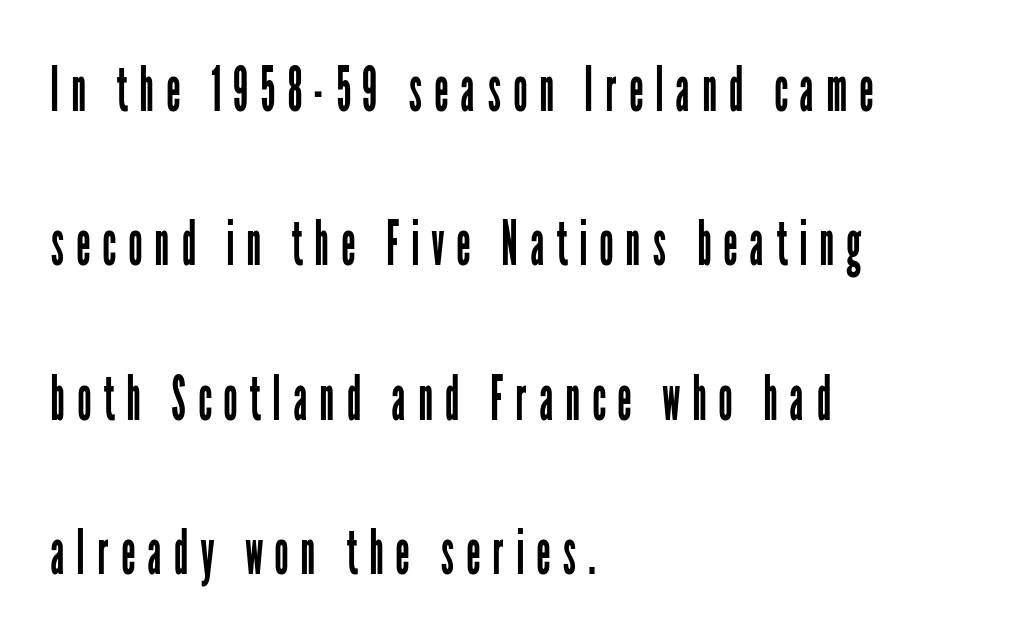
Q: Is the text bold? A: No.
Q: Is the text italic (slanted)? A: No, it is upright.
Q: Is the typeface a serif or a sans-serif typeface? A: Sans-serif.
Q: Is the text underlined? A: No.
Q: How is the paragraph aligned? A: Left-aligned.
Q: Is the spacing between lines tight, normal or loose? A: Loose.
Q: Width (condensed, normal, or wide)? A: Condensed.
Q: Stroke contrast? A: Low.
Q: x-height? A: Medium.
Q: Monospaced? A: No.
